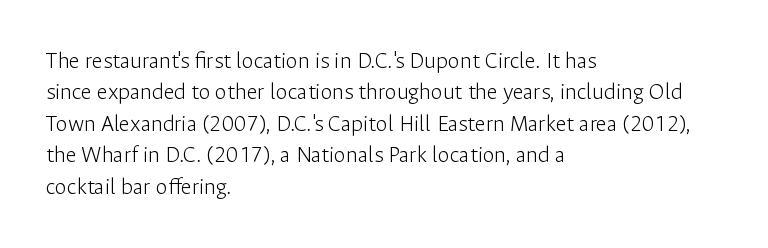
The image shows 24 px text type, upright; set left-aligned, normal line spacing (1.31x), normal letter spacing, not underlined.
